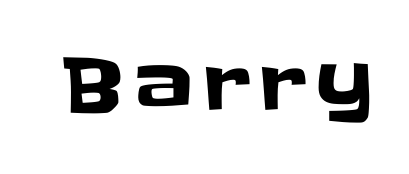
The space directly below the letters is spotless. Grotesque or geometric, the face here clearly has no serifs. No italicization has been applied; the sample stays upright. This sample has the flowing, uneven cadence of proportional lettering.
